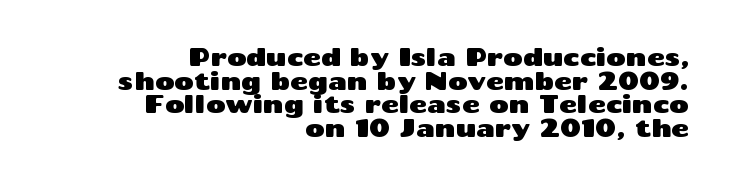
The image shows 24 px text type, upright; set right-aligned, tight line spacing (0.98x), normal letter spacing, not underlined.
